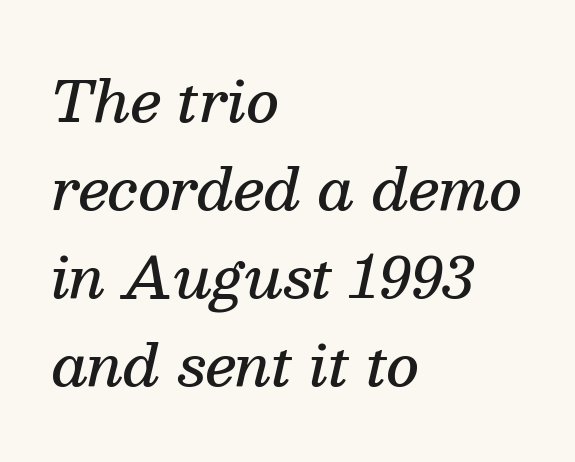
Q: Is the text bold? A: Semi-bold.
Q: Is the text italic (slanted)? A: Yes, it leans right by about 13 degrees.
Q: Is the typeface a serif or a sans-serif typeface? A: Serif.
Q: Is the text underlined? A: No.
Q: How is the paragraph aligned? A: Left-aligned.
Q: Is the spacing between letters normal or unusually wide? A: Normal.
Q: Is the spacing between lines tight, normal or loose? A: Normal.
Q: Width (condensed, normal, or wide)? A: Normal.
Q: Stroke contrast? A: Medium.
Q: x-height? A: Medium.
Q: Monospaced? A: No.
